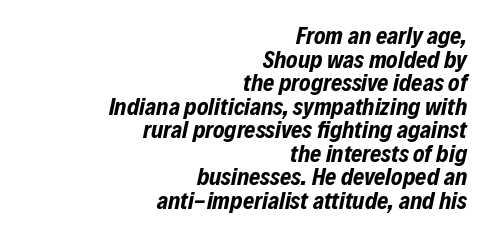
{"italic": "yes", "lean": "right", "slant_degrees": 12, "bold": "yes", "underline": "no", "align": "right", "line_spacing": "tight", "line_spacing_ratio": 0.98, "letter_spacing": "normal", "letter_spacing_em": 0.0, "glyph_px": 24}
